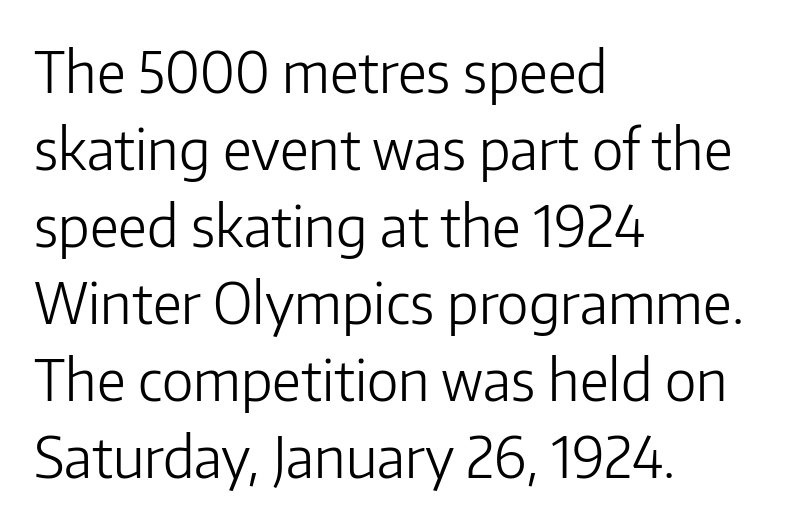
{"serif": "no", "italic": "no", "bold": "no", "weight": "light", "width": "normal", "stroke_contrast": "low", "x_height": "medium", "monospaced": "no", "underline": "no", "align": "left", "line_spacing": "normal", "line_spacing_ratio": 1.35, "letter_spacing": "normal", "letter_spacing_em": 0.0, "glyph_px": 57}
